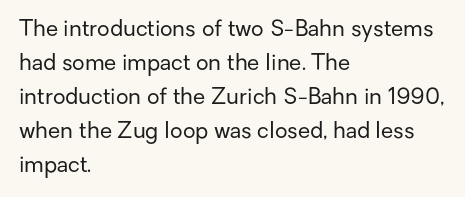
Q: Is the text bold? A: No.
Q: Is the text italic (slanted)? A: No, it is upright.
Q: Is the text underlined? A: No.
Q: How is the paragraph aligned? A: Left-aligned.
Q: Is the spacing between letters normal or unusually wide? A: Normal.
Q: Is the spacing between lines tight, normal or loose? A: Normal.
